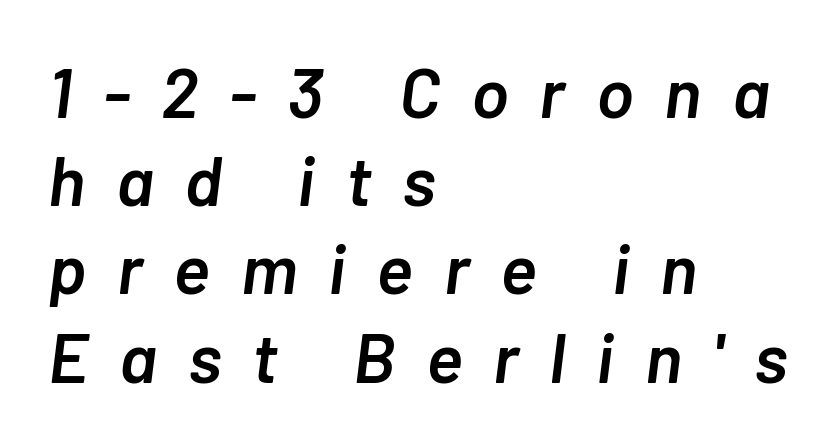
Students, observe: this is what conventionally led text looks like. The horizontal fit of the characters is loose and conspicuously gappy. The glyphs look as if they've been sheared to an angle. Layout note: lines flush left. Unmarked baselines from the first word to the last. The letters advance in unequal steps, a hallmark of proportional type.
